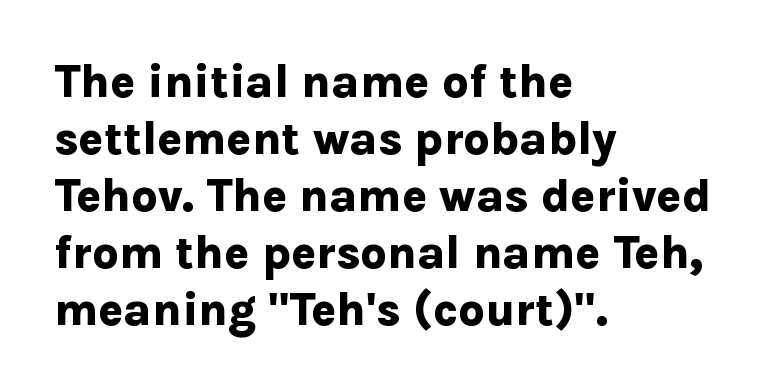
Q: Is the text bold? A: Yes.
Q: Is the text italic (slanted)? A: No, it is upright.
Q: Is the typeface a serif or a sans-serif typeface? A: Sans-serif.
Q: Is the text underlined? A: No.
Q: How is the paragraph aligned? A: Left-aligned.
Q: Is the spacing between letters normal or unusually wide? A: Normal.
Q: Width (condensed, normal, or wide)? A: Normal.
Q: Stroke contrast? A: Low.
Q: x-height? A: Medium.
Q: Monospaced? A: No.
